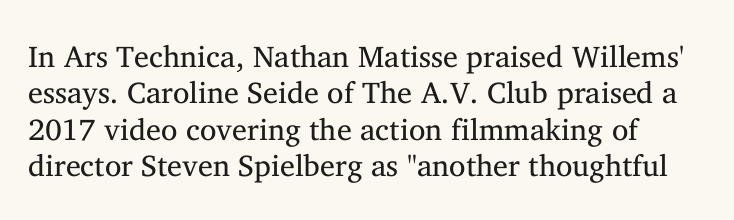
Short note: letters normally spaced. Just letters on the line, the space beneath them empty. The typesetting does not lean heavy: it is not bold. Short and long lines alike share a common starting point at left. Style check: upright. To sum up the face: it has serifs.
